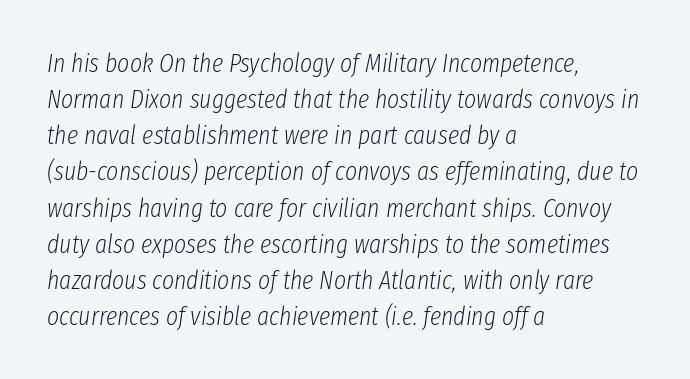
Horizontal alignment here is leftward, the default for most running prose. The characters are drawn with everyday or finer stroke widths. Has an underline been added? It has not. Quick note: interline space is typical. You could call the tracking neutral — neither tight nor loose.
